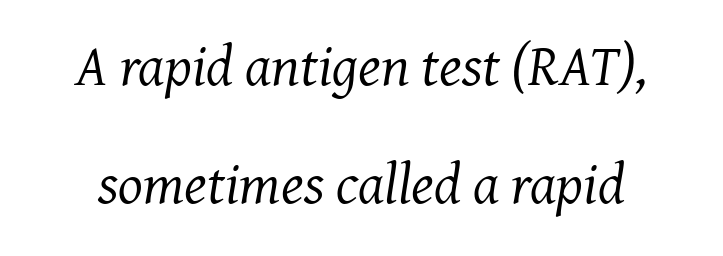
{"serif": "yes", "italic": "yes", "lean": "right", "slant_degrees": 7, "bold": "no", "weight": "regular", "width": "normal", "stroke_contrast": "medium", "x_height": "medium", "monospaced": "no", "underline": "no", "line_spacing": "loose", "line_spacing_ratio": 2.04, "letter_spacing": "normal", "letter_spacing_em": 0.0, "glyph_px": 58}
